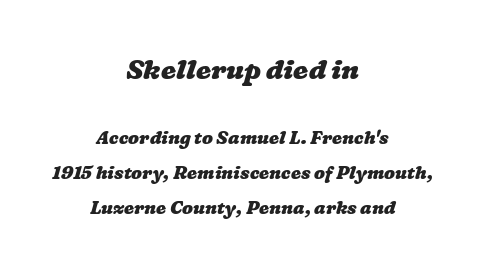
Q: Is the text bold? A: Yes.
Q: Is the text underlined? A: No.
Q: How is the paragraph aligned? A: Centered.
Q: Is the spacing between letters normal or unusually wide? A: Normal.
Q: Is the spacing between lines tight, normal or loose? A: Loose.
Q: Which block of text is set in a larger size, the first (top) or the second (bottom)? A: The first (top) one.
